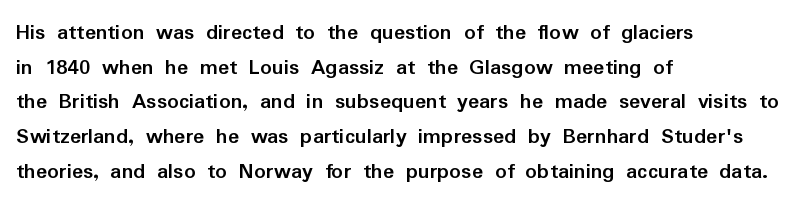
Q: Is the text bold? A: Yes.
Q: Is the text italic (slanted)? A: No, it is upright.
Q: Is the text underlined? A: No.
Q: How is the paragraph aligned? A: Left-aligned.
Q: Is the spacing between letters normal or unusually wide? A: Normal.
Q: Is the spacing between lines tight, normal or loose? A: Normal.
